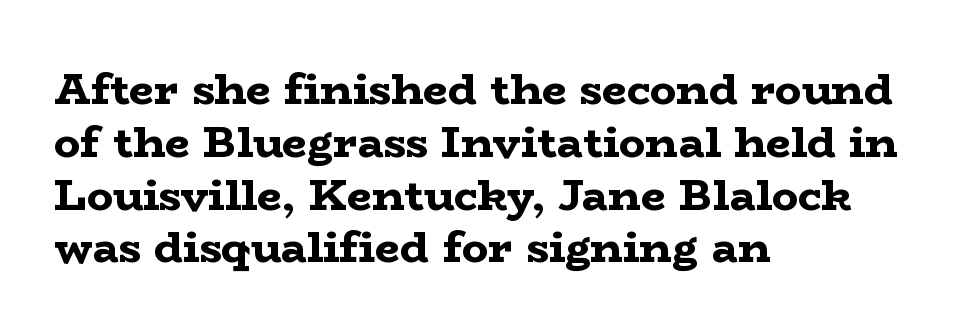
The lettering holds an erect, upright posture throughout. Does the type have serifs? Yes, each stem ends in a small foot. Check under the words: just untouched page. Compared with an ordinary text face, these strokes are far heavier — a full bold. The letterforms sit shoulder to shoulder at normal distance. Here the designer chose a conventional face with non-uniform glyph widths.
